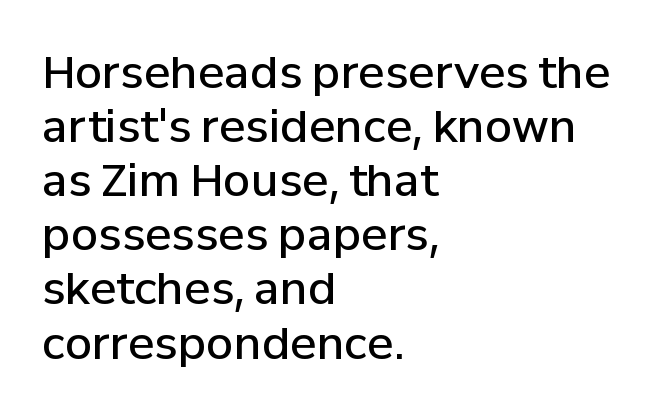
The image shows 44 px semibold sans-serif type, upright; set left-aligned, line spacing 1.23x, normal letter spacing, not underlined; low stroke contrast and a medium x-height.
